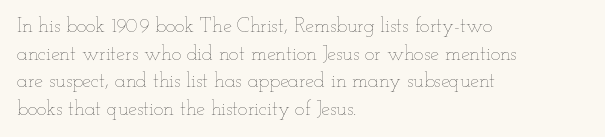
{"italic": "no", "bold": "no", "underline": "no", "align": "left", "line_spacing": "normal", "line_spacing_ratio": 1.38, "letter_spacing": "normal", "letter_spacing_em": 0.0, "glyph_px": 20}
